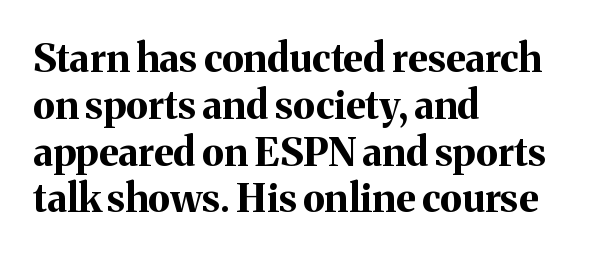
{"serif": "yes", "italic": "no", "bold": "yes", "weight": "bold", "width": "normal", "stroke_contrast": "medium", "x_height": "medium", "monospaced": "no", "underline": "no", "align": "left", "line_spacing_ratio": 1.2, "letter_spacing": "normal", "letter_spacing_em": 0.0, "glyph_px": 39}
